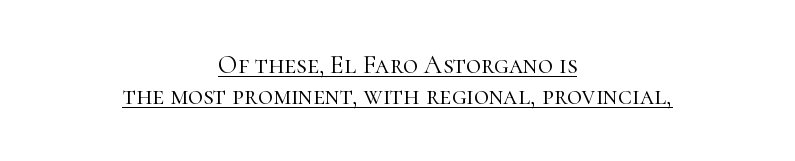
In CSS terms this would be text-align: center. Letters have the restrained weight of plain body copy at most. This rendering features underlined lettering. Does extra space separate the letters? No, they use regular spacing. This is the regular roman posture of the typeface.
